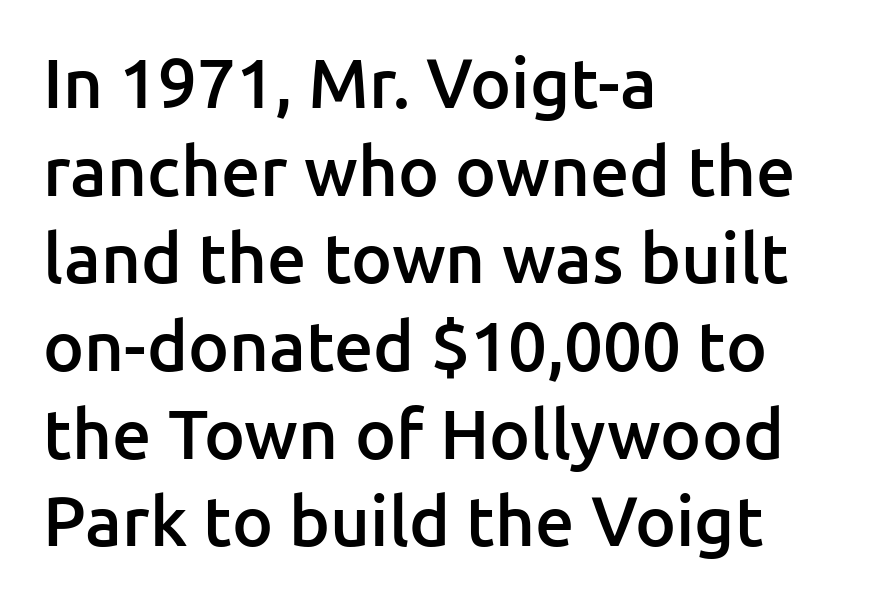
{"serif": "no", "italic": "no", "bold": "semi", "weight": "semibold", "width": "normal", "stroke_contrast": "low", "x_height": "medium", "monospaced": "no", "underline": "no", "align": "left", "line_spacing": "normal", "line_spacing_ratio": 1.27, "letter_spacing": "normal", "letter_spacing_em": 0.0, "glyph_px": 69}
